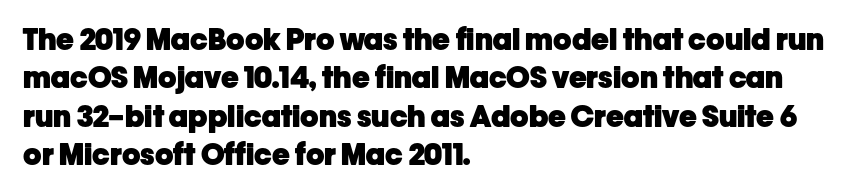
The image shows 30 px heavy sans-serif type, upright; set left-aligned, normal line spacing (1.28x), normal letter spacing, not underlined; low stroke contrast and a medium x-height.
